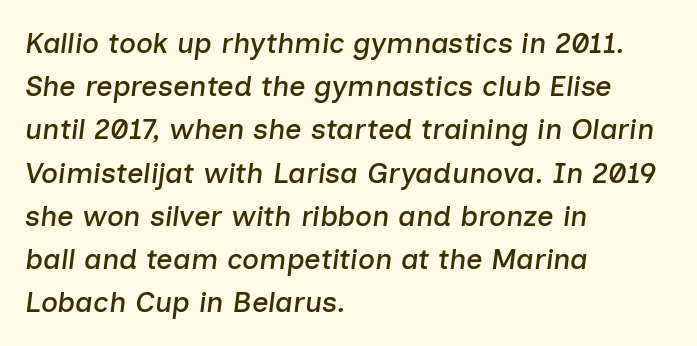
Q: Is the text italic (slanted)? A: Yes, it leans right by about 7 degrees.
Q: Is the text underlined? A: No.
Q: How is the paragraph aligned? A: Left-aligned.
Q: Is the spacing between letters normal or unusually wide? A: Normal.
Q: Is the spacing between lines tight, normal or loose? A: Normal.
Q: Width (condensed, normal, or wide)? A: Normal.
Q: Stroke contrast? A: Low.
Q: x-height? A: Medium.
Q: Monospaced? A: No.
